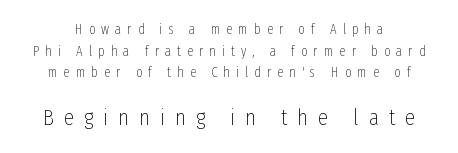
The image shows 23 px text type, upright; set normal line spacing (1.54x), unusually wide letter spacing (+0.43 em), not underlined; the second (bottom) block is 1.64x larger.
